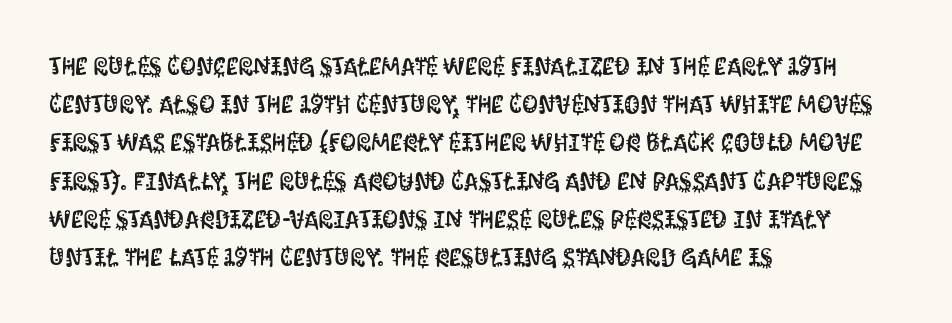
The image shows 25 px text type, upright; set left-aligned, normal line spacing (1.53x), normal letter spacing, not underlined.
